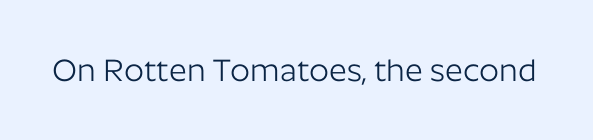
The passage shown is typeset with a sans-serif family. A roman cut, with each character standing at attention. The strip under each line holds only bare page. Caption: face not bold, strokes unweighted.
